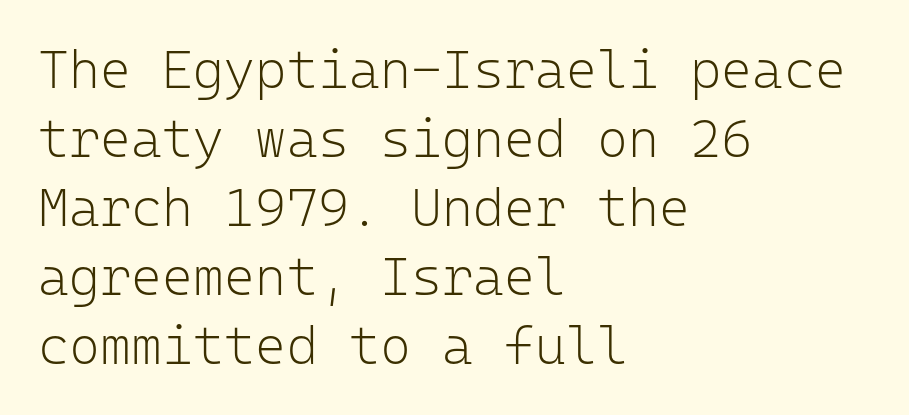
The image shows 53 px light sans-serif type, upright, monospaced; set left-aligned, normal line spacing (1.3x), normal letter spacing, not underlined; low stroke contrast and a medium x-height.
